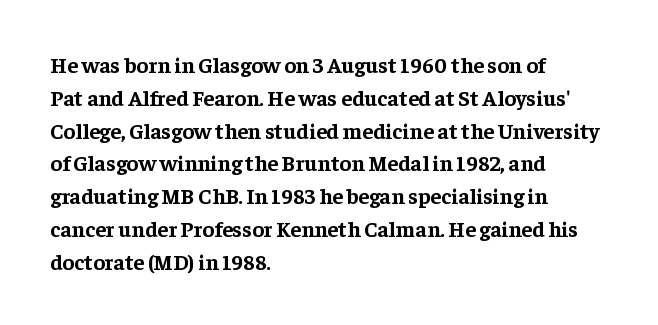
Q: Is the text bold? A: Yes.
Q: Is the text italic (slanted)? A: No, it is upright.
Q: Is the text underlined? A: No.
Q: How is the paragraph aligned? A: Left-aligned.
Q: Is the spacing between letters normal or unusually wide? A: Normal.
Q: Is the spacing between lines tight, normal or loose? A: Normal.
